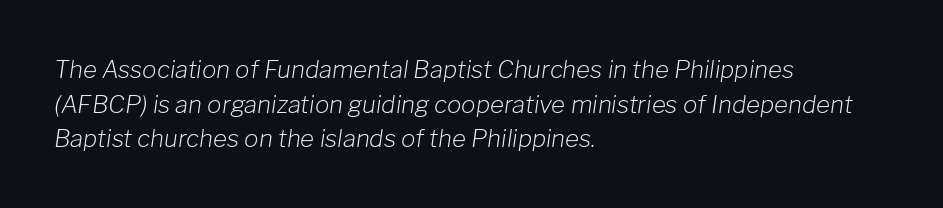
There's an unmistakable incline to the writing here. No word sits above an underline. Nothing unusual about the tracking: characters are spaced as the font intends. One glance says typical: line gaps are just what's usual. The typeface has the unassuming heft of standard copy or less.
